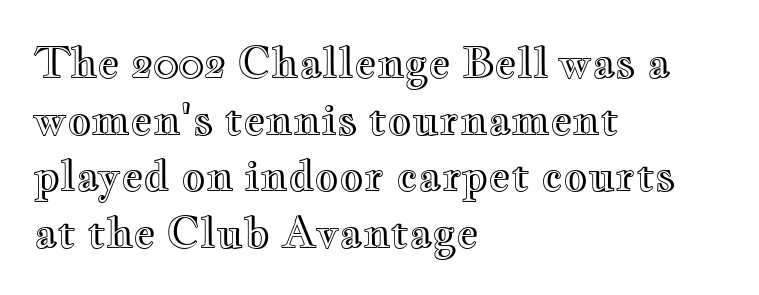
Q: Is the text italic (slanted)? A: No, it is upright.
Q: Is the text underlined? A: No.
Q: How is the paragraph aligned? A: Left-aligned.
Q: Is the spacing between letters normal or unusually wide? A: Normal.
Q: Is the spacing between lines tight, normal or loose? A: Normal.
Q: Width (condensed, normal, or wide)? A: Wide.
Q: x-height? A: Small.
Q: Monospaced? A: No.
